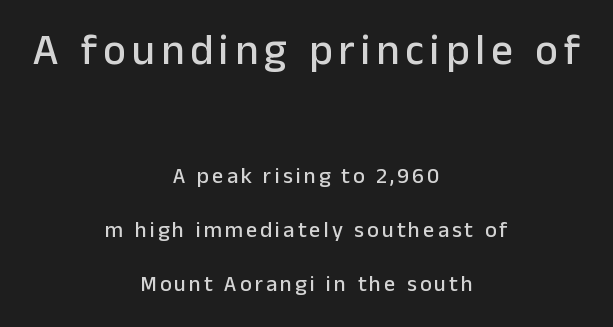
The image shows 43 px sans-serif type, upright; set centered, loose line spacing (2.46x), not underlined; the first (top) block is 1.95x larger; low stroke contrast and a medium x-height.
